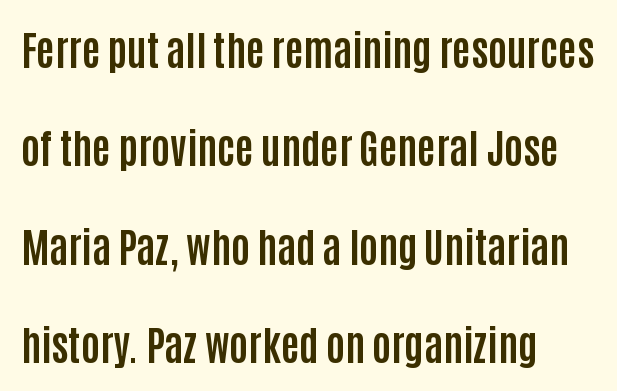
{"serif": "no", "italic": "no", "bold": "yes", "weight": "bold", "width": "condensed", "stroke_contrast": "low", "x_height": "large", "monospaced": "no", "underline": "no", "align": "left", "line_spacing": "loose", "line_spacing_ratio": 2.46, "letter_spacing": "normal", "letter_spacing_em": 0.0, "glyph_px": 40}
